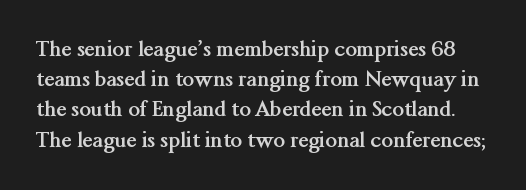
The image shows 21 px bold type, upright; set normal line spacing (1.44x), normal letter spacing, not underlined.
